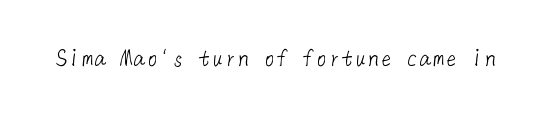
Vertical stems look standard width or narrower in stroke. Unmarked baselines from the first word to the last. There is no visible air inserted between adjacent glyphs.
